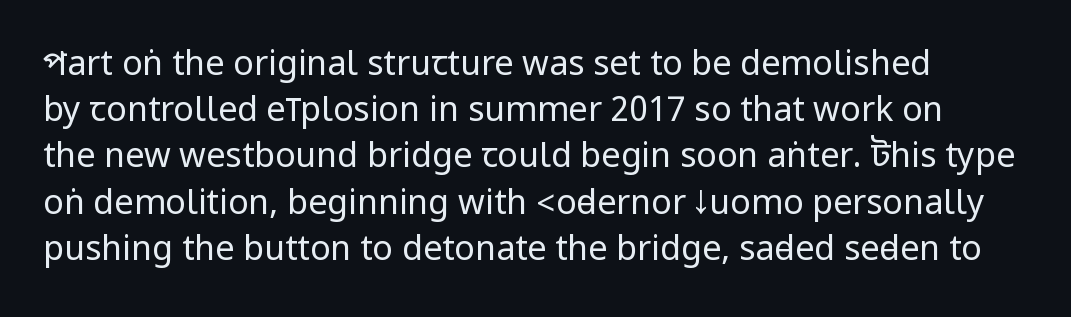
The image shows 34 px regular-weight, condensed sans-serif type, upright; set normal line spacing (1.36x), normal letter spacing, not underlined; low stroke contrast.
